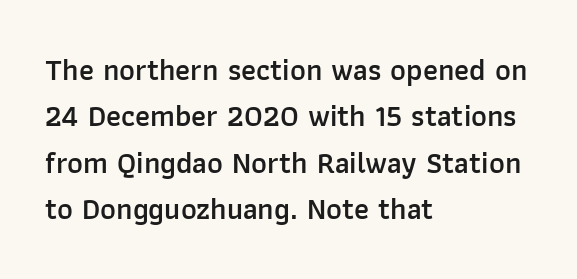
{"serif": "no", "italic": "no", "bold": "semi", "weight": "semibold", "width": "normal", "stroke_contrast": "low", "x_height": "medium", "monospaced": "no", "underline": "no", "align": "left", "line_spacing": "normal", "line_spacing_ratio": 1.55, "letter_spacing": "normal", "letter_spacing_em": 0.0, "glyph_px": 30}
